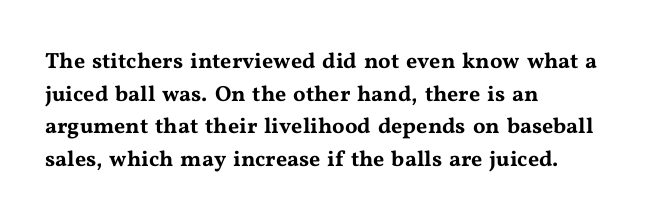
The string is rendered with underlining switched off. Successive baselines arrive at the customary interval. The paragraph shown leans on its left margin. Do the letters lean? They stand straight. The passage shown has conventional tracking throughout.
